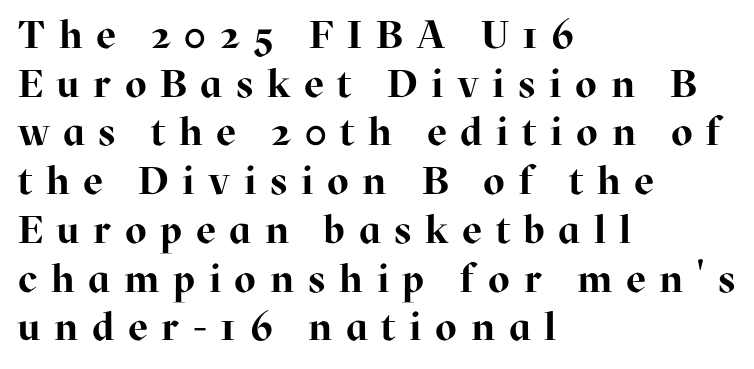
The image shows 39 px bold serif type, upright; set left-aligned, normal line spacing (1.25x), unusually wide letter spacing (+0.35 em), not underlined; high stroke contrast and a medium x-height.
